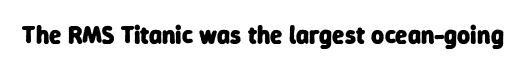
The image shows 25 px bold type; set normal letter spacing, not underlined.
